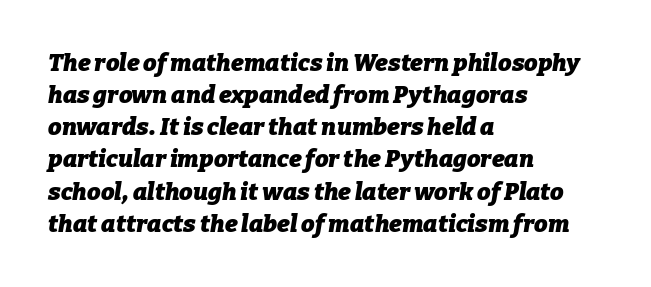
Q: Is the text bold? A: Yes.
Q: Is the text italic (slanted)? A: Yes, it leans right by about 9 degrees.
Q: Is the text underlined? A: No.
Q: How is the paragraph aligned? A: Left-aligned.
Q: Is the spacing between letters normal or unusually wide? A: Normal.
Q: Is the spacing between lines tight, normal or loose? A: Normal.
